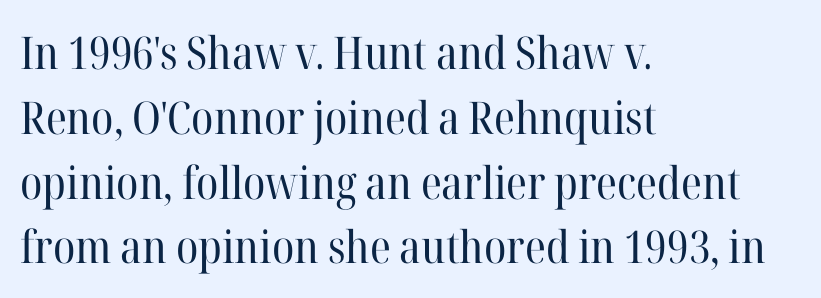
Q: Is the text bold? A: No.
Q: Is the text italic (slanted)? A: No, it is upright.
Q: Is the typeface a serif or a sans-serif typeface? A: Serif.
Q: Is the text underlined? A: No.
Q: How is the paragraph aligned? A: Left-aligned.
Q: Is the spacing between letters normal or unusually wide? A: Normal.
Q: Is the spacing between lines tight, normal or loose? A: Normal.
Q: Width (condensed, normal, or wide)? A: Normal.
Q: Stroke contrast? A: High.
Q: x-height? A: Medium.
Q: Monospaced? A: No.
